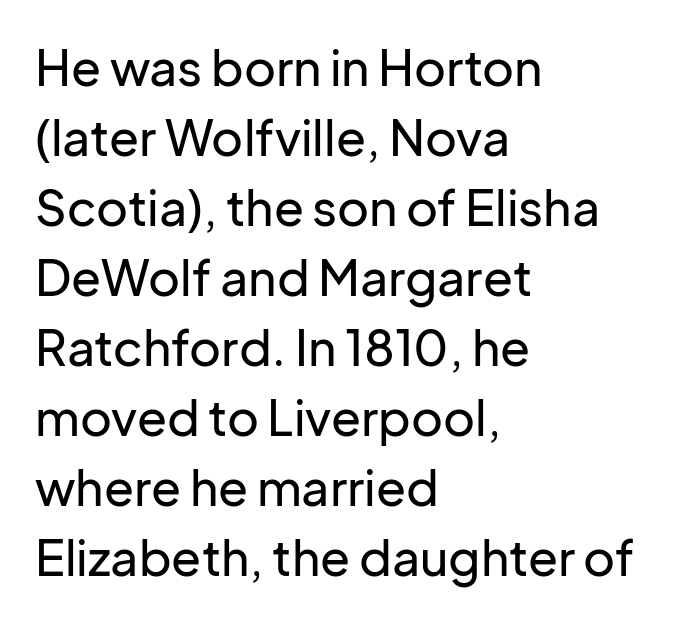
Q: Is the text italic (slanted)? A: No, it is upright.
Q: Is the typeface a serif or a sans-serif typeface? A: Sans-serif.
Q: Is the text underlined? A: No.
Q: How is the paragraph aligned? A: Left-aligned.
Q: Is the spacing between letters normal or unusually wide? A: Normal.
Q: Is the spacing between lines tight, normal or loose? A: Normal.
Q: Width (condensed, normal, or wide)? A: Normal.
Q: Stroke contrast? A: Low.
Q: x-height? A: Medium.
Q: Monospaced? A: No.
